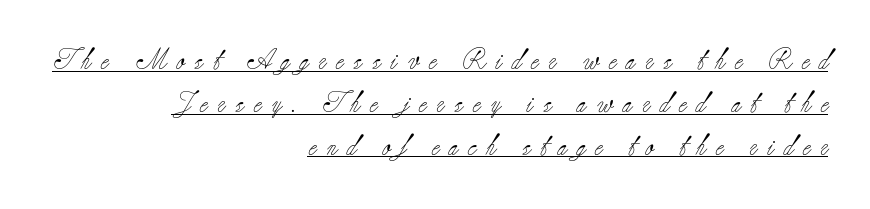
Q: Is the text bold? A: No.
Q: Is the text italic (slanted)? A: Yes.
Q: Is the text underlined? A: Yes.
Q: How is the paragraph aligned? A: Right-aligned.
Q: Is the spacing between letters normal or unusually wide? A: Unusually wide.
Q: Is the spacing between lines tight, normal or loose? A: Loose.
